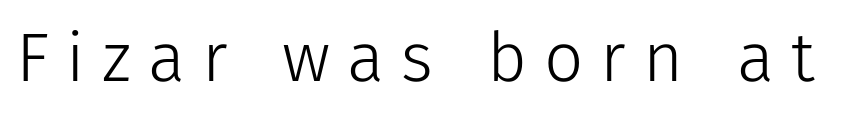
Q: Is the text bold? A: No.
Q: Is the text italic (slanted)? A: No, it is upright.
Q: Is the typeface a serif or a sans-serif typeface? A: Sans-serif.
Q: Is the text underlined? A: No.
Q: Is the spacing between letters normal or unusually wide? A: Unusually wide.
Q: Width (condensed, normal, or wide)? A: Normal.
Q: Stroke contrast? A: Low.
Q: x-height? A: Medium.
Q: Monospaced? A: No.
